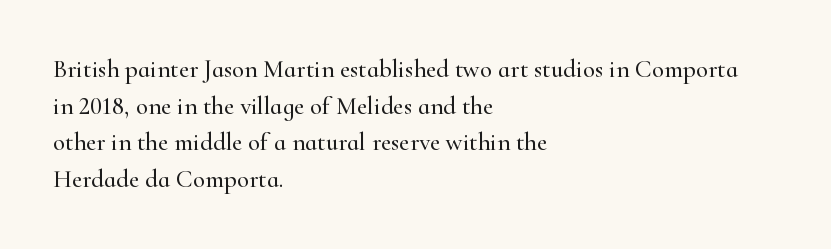
The image shows 25 px text type, upright; set left-aligned, normal line spacing (1.47x), normal letter spacing, not underlined.
